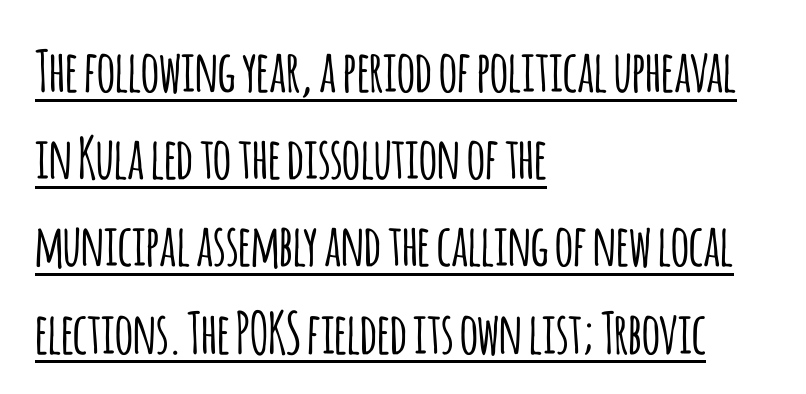
The image shows 57 px condensed sans-serif type, upright; set left-aligned, normal line spacing (1.53x), normal letter spacing, underlined; low stroke contrast and a large x-height.
